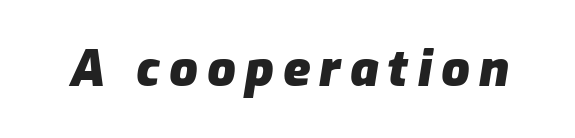
Q: Is the text bold? A: Yes.
Q: Is the text italic (slanted)? A: Yes, it leans right by about 9 degrees.
Q: Is the text underlined? A: No.
Q: Width (condensed, normal, or wide)? A: Normal.
Q: Stroke contrast? A: Low.
Q: x-height? A: Medium.
Q: Monospaced? A: No.
